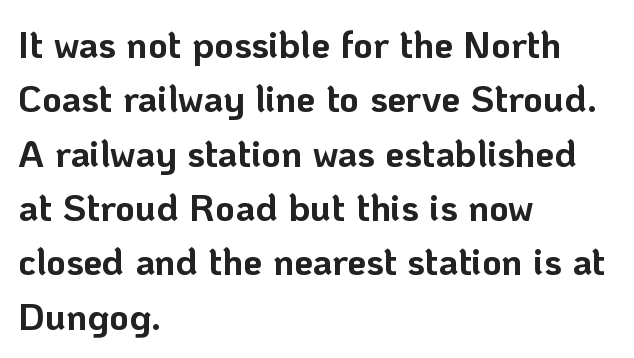
Note the varied advance widths — an 'i' is clearly narrower than an 'm'. The passage is arranged the way most books set body copy — flush left. You can tell from the bare stems that sans-serif type was used. Characters remain perfectly vertical along every line.
